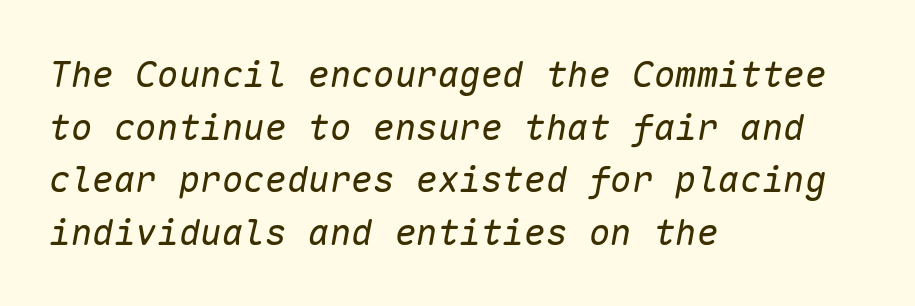
Look at the tracking — it's just the regular setting, nothing added. The passage shown is typed in a monospace face where columns stay perfectly aligned. In CSS terms this would be text-align: left. In terms of leading, this rendering sits right in the middle. Compared with ordinary roman type, these characters are visibly tilted.
